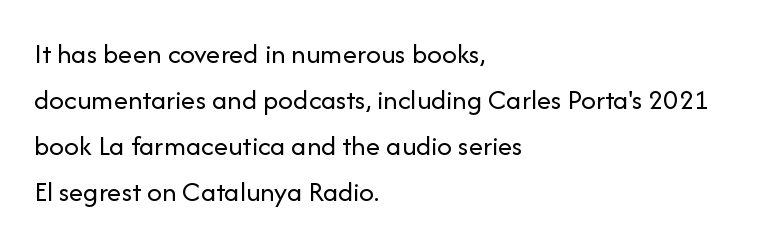
Clear beneath every line of the passage. Which margin do the lines hug? The left one — the right edge is uneven. Each letter keeps its own natural width here, so spacing adapts to shape. Is the stroke heavy? The answer is a plain regular-or-lighter.
